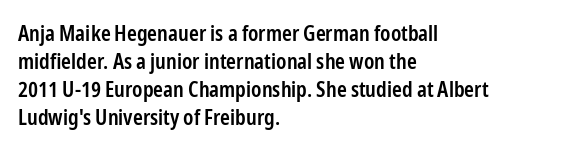
{"italic": "no", "bold": "semi", "underline": "no", "align": "left", "line_spacing": "normal", "line_spacing_ratio": 1.34, "letter_spacing": "normal", "letter_spacing_em": 0.0, "glyph_px": 21}
